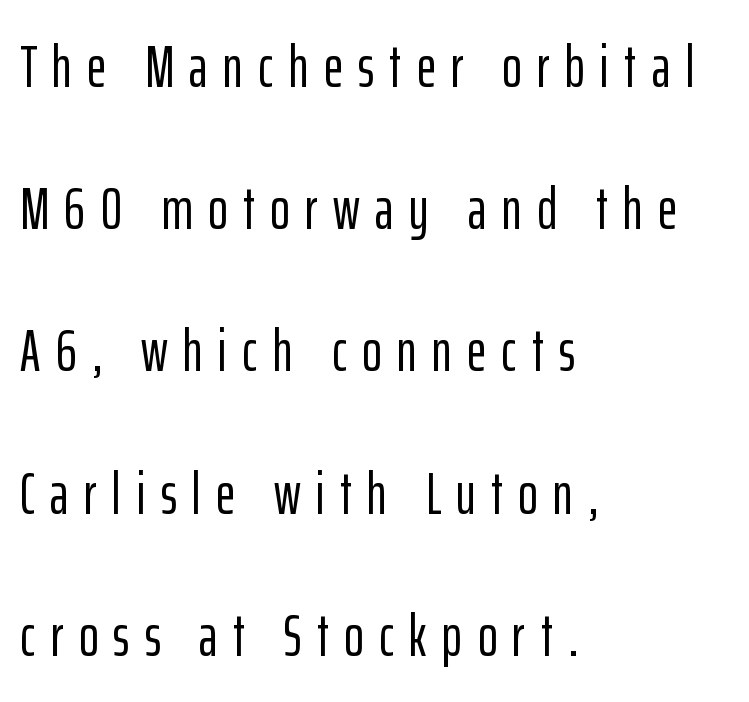
{"serif": "no", "italic": "no", "width": "condensed", "stroke_contrast": "low", "x_height": "medium", "monospaced": "no", "underline": "no", "align": "left", "line_spacing": "loose", "line_spacing_ratio": 2.41, "letter_spacing": "wide", "letter_spacing_em": 0.26, "glyph_px": 59}
